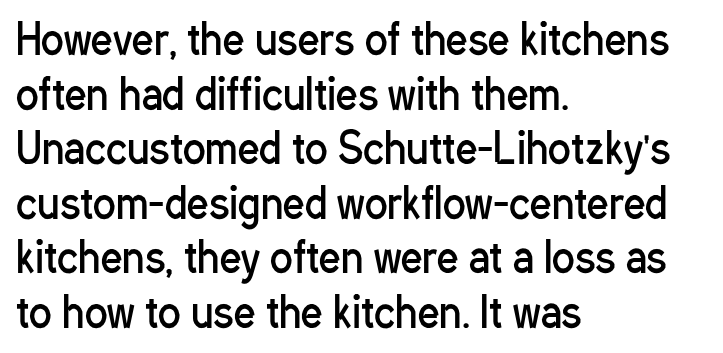
Q: Is the text bold? A: No.
Q: Is the text italic (slanted)? A: No, it is upright.
Q: Is the typeface a serif or a sans-serif typeface? A: Sans-serif.
Q: Is the text underlined? A: No.
Q: How is the paragraph aligned? A: Left-aligned.
Q: Is the spacing between letters normal or unusually wide? A: Normal.
Q: Is the spacing between lines tight, normal or loose? A: Normal.
Q: Width (condensed, normal, or wide)? A: Condensed.
Q: Stroke contrast? A: Low.
Q: x-height? A: Medium.
Q: Monospaced? A: No.
